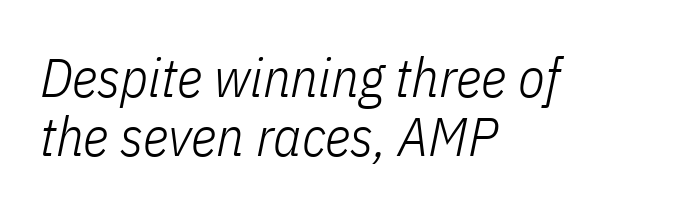
{"italic": "yes", "lean": "right", "slant_degrees": 11, "bold": "no", "weight": "light", "width": "condensed", "stroke_contrast": "low", "x_height": "medium", "monospaced": "no", "underline": "no", "align": "left", "line_spacing": "tight", "line_spacing_ratio": 1.08, "letter_spacing": "normal", "letter_spacing_em": 0.0, "glyph_px": 55}
